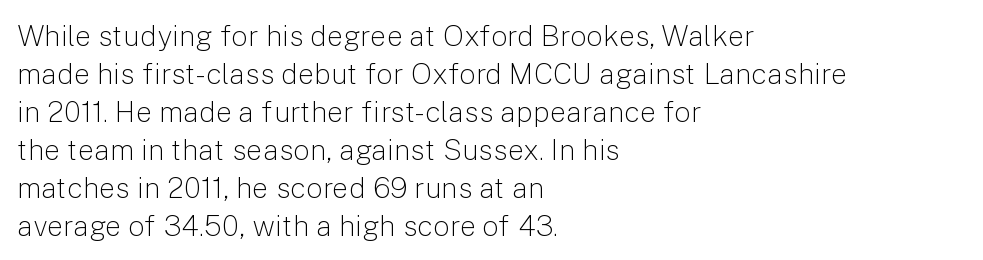
The image shows 29 px light sans-serif type, upright; set left-aligned, normal line spacing (1.31x), normal letter spacing, not underlined; low stroke contrast and a medium x-height.
